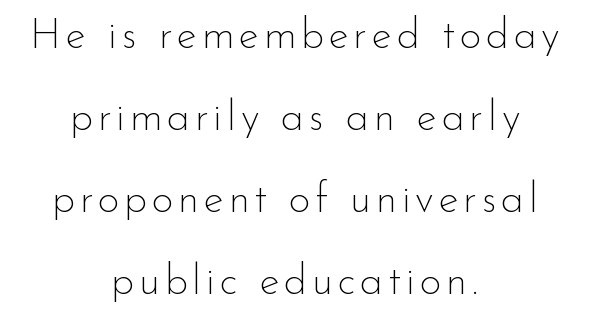
Note: no serifs on the glyphs. The typography opts for an upright posture over an oblique one. A bare baseline throughout the passage. The rendering uses a large line-height, opening up the rows. Each line is balanced around a shared central axis. The characters are drawn with everyday or finer stroke widths.
